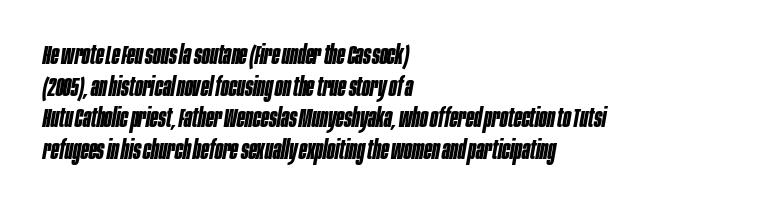
The image shows 26 px bold type, italic (leaning right); set left-aligned, line spacing 1.22x, normal letter spacing, not underlined.
